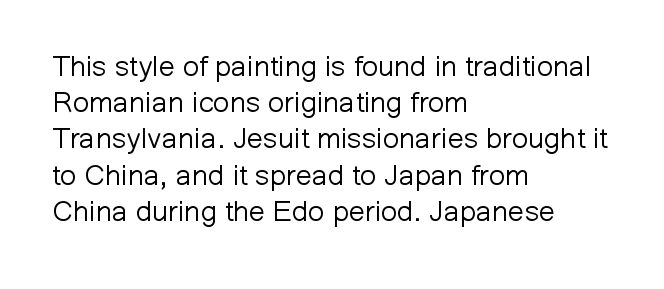
The space beneath each line is pristine and unruled. Between one letter and the next there's only the usual sliver of space. Casual observation: everything's shoved over to the left. Each new line begins a customary step beneath the previous one.
